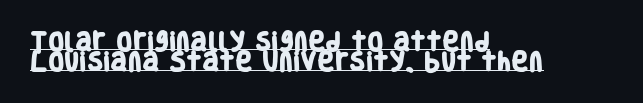
The face used here is rendered with its standard letterfit. The leading is snug, giving the passage a crowded texture. You can see a thin bar hugging the bottom of the glyphs. The font is running at its bold setting. The paragraph has a hard left edge and a soft right edge.
